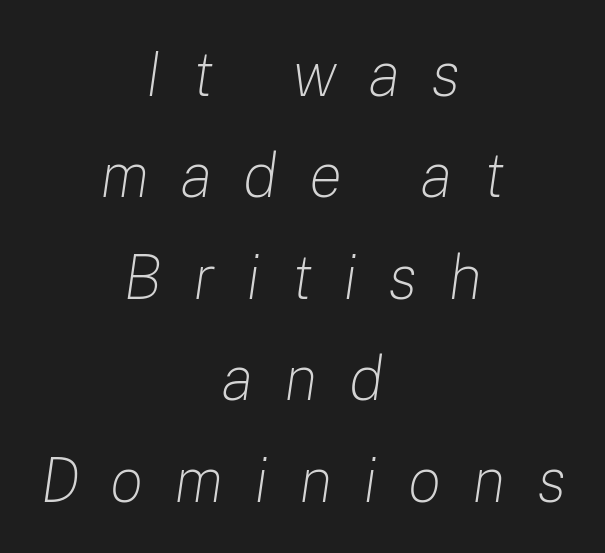
The image shows 63 px light type, italic (leaning right); set centered, normal line spacing (1.61x), unusually wide letter spacing (+0.49 em), not underlined; low stroke contrast and a medium x-height.
